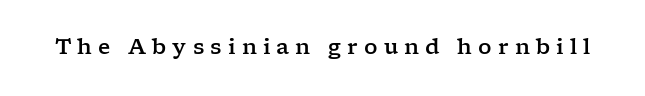
{"italic": "no", "underline": "no", "letter_spacing": "wide", "letter_spacing_em": 0.29, "glyph_px": 21}
